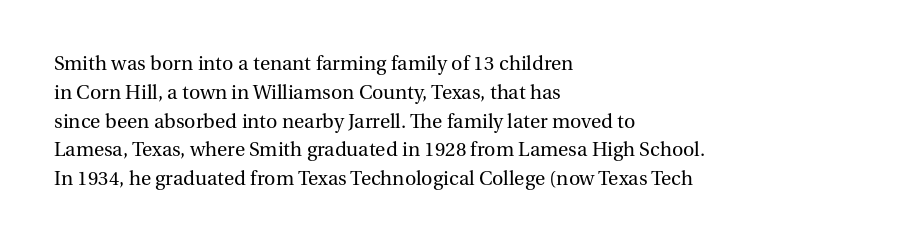
Each new line begins a customary step beneath the previous one. Stems here are at most as thick as an everyday book face. Words appear dense and cohesive because spacing is normal. Descenders hang freely into open space. The axis of the letterforms is exactly vertical.
